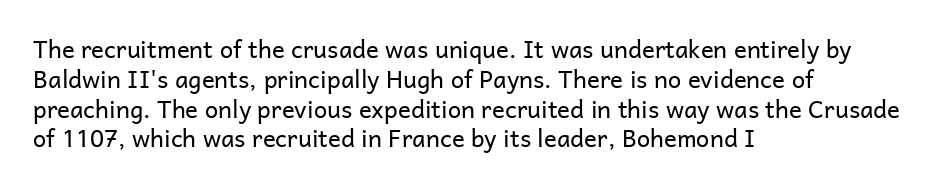
Q: Is the text bold? A: No.
Q: Is the text italic (slanted)? A: No, it is upright.
Q: Is the text underlined? A: No.
Q: How is the paragraph aligned? A: Left-aligned.
Q: Is the spacing between letters normal or unusually wide? A: Normal.
